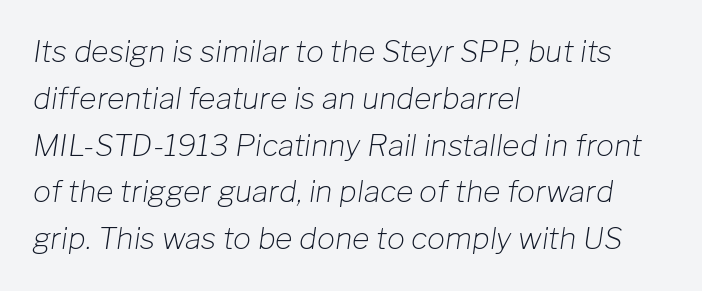
Q: Is the text bold? A: No.
Q: Is the text italic (slanted)? A: Yes, it leans right by about 8 degrees.
Q: Is the text underlined? A: No.
Q: How is the paragraph aligned? A: Left-aligned.
Q: Is the spacing between letters normal or unusually wide? A: Normal.
Q: Is the spacing between lines tight, normal or loose? A: Normal.
Q: Width (condensed, normal, or wide)? A: Normal.
Q: Stroke contrast? A: Low.
Q: x-height? A: Medium.
Q: Monospaced? A: No.
